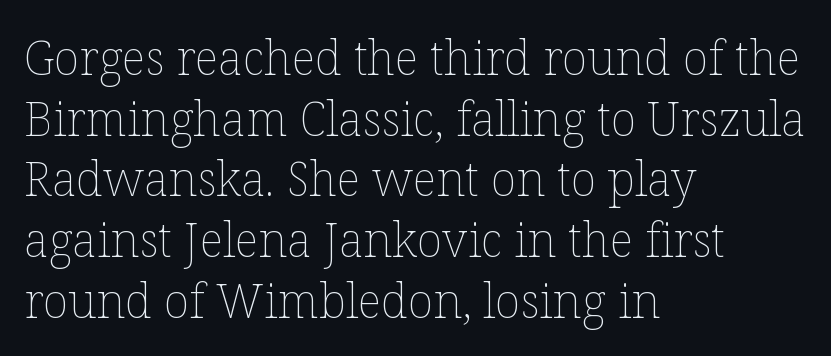
Q: Is the text bold? A: No.
Q: Is the text italic (slanted)? A: No, it is upright.
Q: Is the text underlined? A: No.
Q: How is the paragraph aligned? A: Left-aligned.
Q: Is the spacing between letters normal or unusually wide? A: Normal.
Q: Is the spacing between lines tight, normal or loose? A: Normal.
Q: Width (condensed, normal, or wide)? A: Normal.
Q: Stroke contrast? A: Low.
Q: x-height? A: Medium.
Q: Monospaced? A: No.
